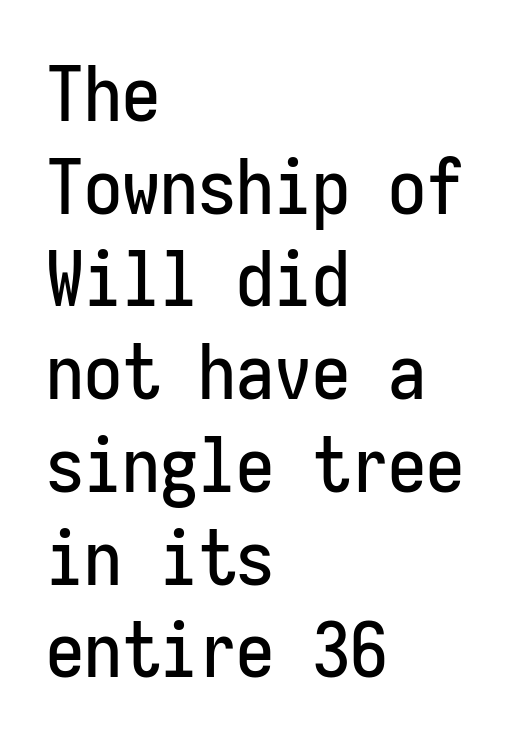
Q: Is the text italic (slanted)? A: No, it is upright.
Q: Is the typeface a serif or a sans-serif typeface? A: Sans-serif.
Q: Is the text underlined? A: No.
Q: How is the paragraph aligned? A: Left-aligned.
Q: Is the spacing between letters normal or unusually wide? A: Normal.
Q: Width (condensed, normal, or wide)? A: Condensed.
Q: Stroke contrast? A: Low.
Q: x-height? A: Medium.
Q: Monospaced? A: Yes.
